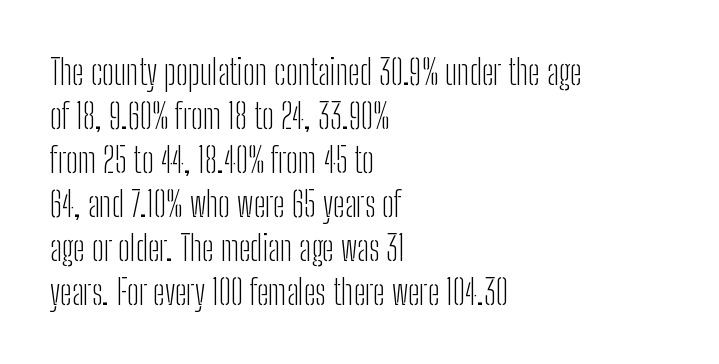
The typesetting does not lean heavy: it is not bold. Underline: absent. Baseline-to-baseline distance is the conventional proportion of letter height. Observe the ordinary spacing: letters are neighbours, not strangers. Quick note: not italic, upright. The letters advance in unequal steps, a hallmark of proportional type.
